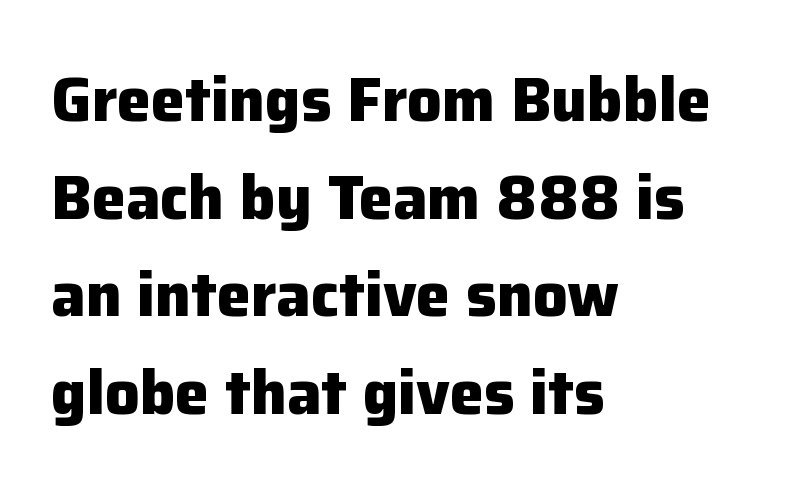
The image shows 61 px heavy sans-serif type, upright; set left-aligned, normal line spacing (1.6x), normal letter spacing, not underlined; low stroke contrast and a medium x-height.
